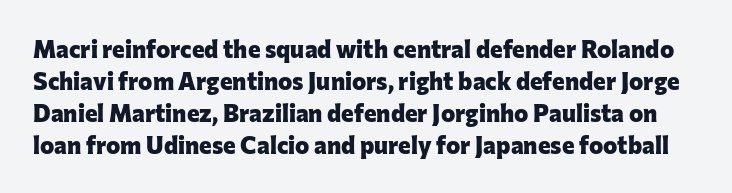
The characters look thick and weighty, a clear bold. Designer's note — italics off, roman on. Tracking here is standard; glyphs follow each other at the usual distance. Rule under the text: the space is simply empty.
